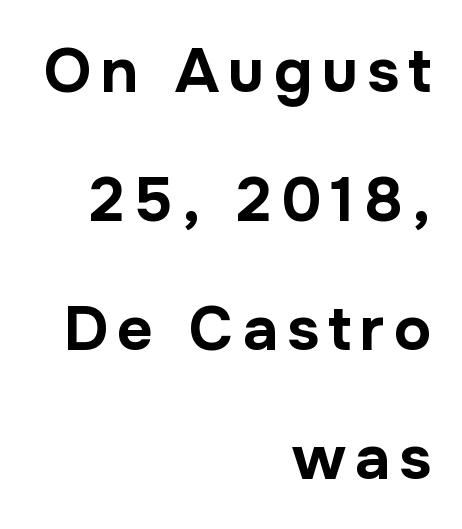
You could not count columns in this text — the font is proportionally spaced. Honestly, there is no underline to notice here at all. Regarding serifs, this sample does without them. Typeset ragged left — the right edge is the straight one.
